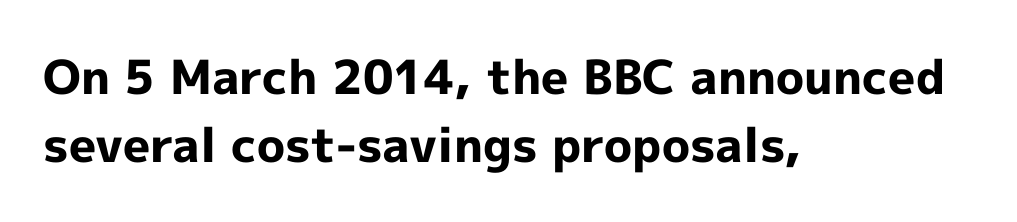
The image shows 47 px bold sans-serif type, upright; set left-aligned, normal line spacing (1.45x), normal letter spacing, not underlined; a medium x-height.
